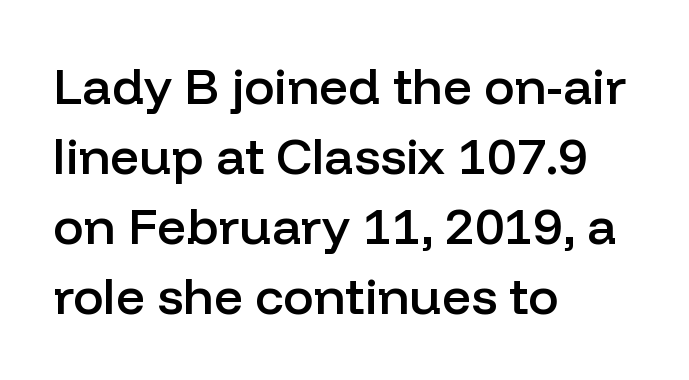
The image shows 51 px semibold sans-serif type, upright; set left-aligned, normal line spacing (1.37x), normal letter spacing, not underlined; low stroke contrast and a medium x-height.
